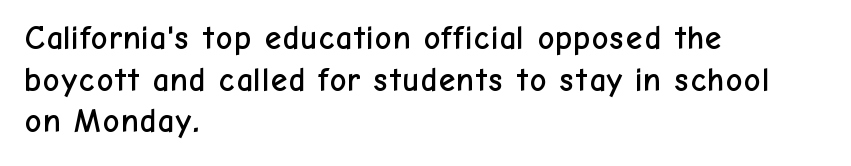
What's the leading like? Ordinary, nothing unusual. Caption: multi-line text, flush left, ragged right. This is sans-serif lettering, the kind often seen on screens and signage. This sample has the flowing, uneven cadence of proportional lettering. This sample uses an upright cut, with every glyph sitting square on the baseline. Inter-character spacing is left at the font's built-in metrics.
